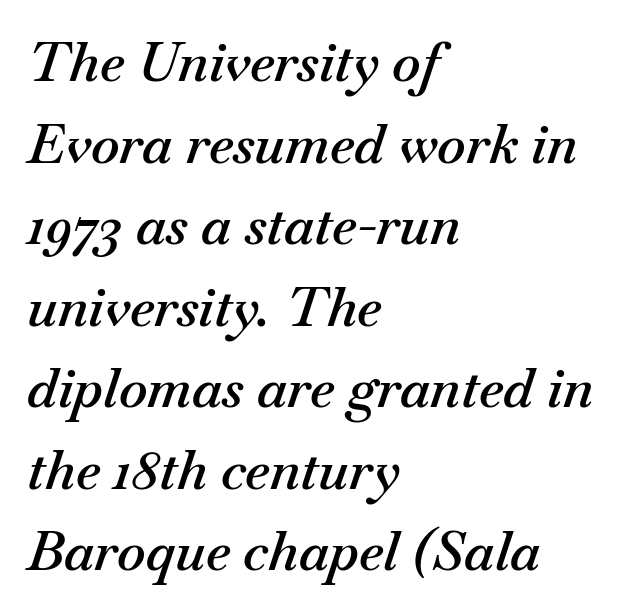
Q: Is the text bold? A: Semi-bold.
Q: Is the text italic (slanted)? A: Yes, it leans right by about 18 degrees.
Q: Is the text underlined? A: No.
Q: How is the paragraph aligned? A: Left-aligned.
Q: Is the spacing between letters normal or unusually wide? A: Normal.
Q: Is the spacing between lines tight, normal or loose? A: Normal.
Q: Width (condensed, normal, or wide)? A: Normal.
Q: Stroke contrast? A: Medium.
Q: x-height? A: Small.
Q: Monospaced? A: No.
